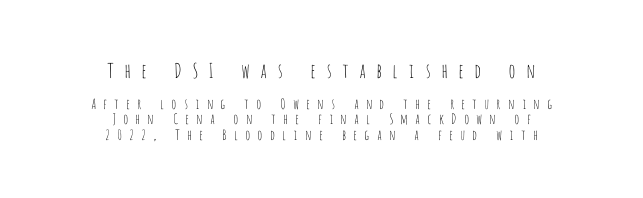
The image shows 20 px text type, upright; set centered, tight line spacing (1.1x), unusually wide letter spacing (+0.49 em), not underlined; the first (top) block is 1.43x larger.
